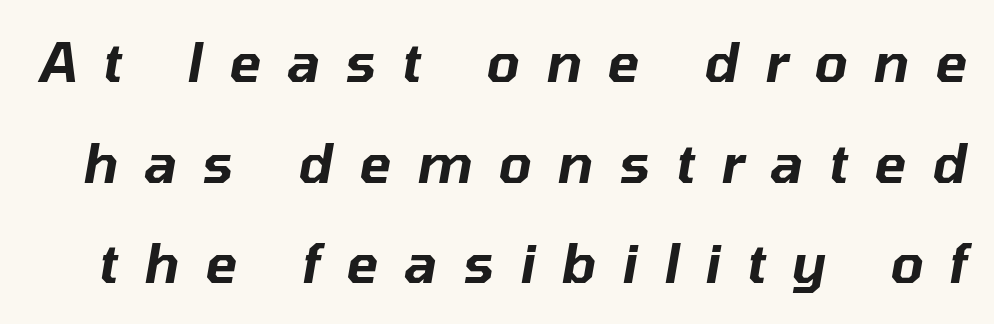
The face used here is rendered with a markedly widened letterfit. Descenders hang freely into open space. The face used here is proportionally spaced, like ordinary book or web type. Leading is clearly above the norm, producing a sparse column.
